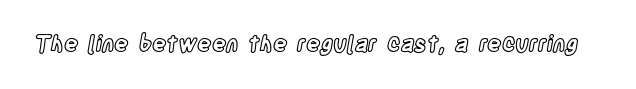
Q: Is the text italic (slanted)? A: Yes.
Q: Is the text underlined? A: No.
Q: Is the spacing between letters normal or unusually wide? A: Normal.
